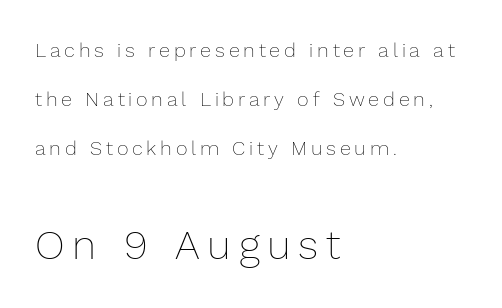
The lines in this sample share a left origin and differ only in where they stop. Compare the two chunks: the lower has the greater cap height. The passage shown is typed in a proportional face where columns would drift. This reads as an unemphasized weight, regular at the heaviest. Vertical spacing — loose. This is roman type, the default non-slanted kind.
